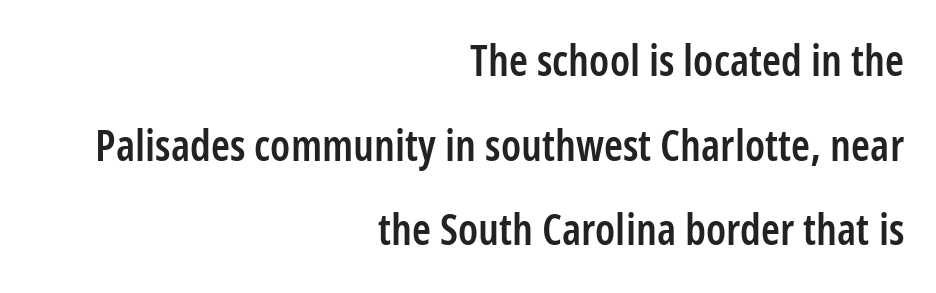
Q: Is the text bold? A: Semi-bold.
Q: Is the text italic (slanted)? A: No, it is upright.
Q: Is the typeface a serif or a sans-serif typeface? A: Sans-serif.
Q: Is the text underlined? A: No.
Q: How is the paragraph aligned? A: Right-aligned.
Q: Is the spacing between letters normal or unusually wide? A: Normal.
Q: Is the spacing between lines tight, normal or loose? A: Loose.
Q: Width (condensed, normal, or wide)? A: Condensed.
Q: Stroke contrast? A: Low.
Q: x-height? A: Medium.
Q: Monospaced? A: No.
